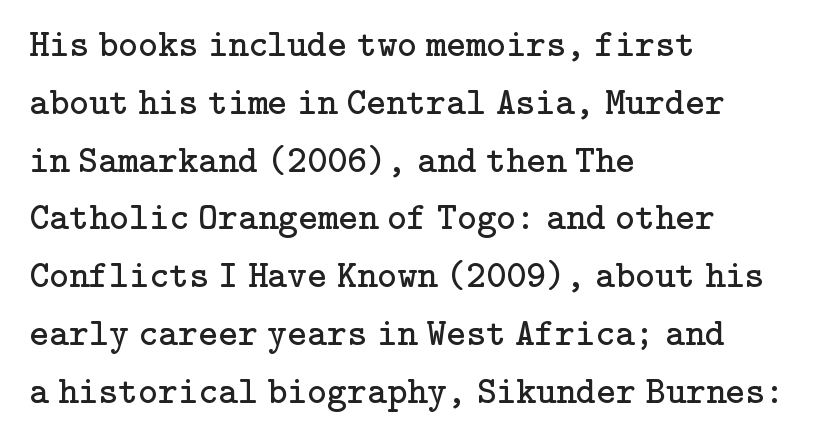
{"serif": "yes", "italic": "no", "bold": "no", "weight": "regular", "width": "normal", "stroke_contrast": "low", "x_height": "medium", "underline": "no", "align": "left", "line_spacing": "normal", "line_spacing_ratio": 1.52, "letter_spacing": "normal", "letter_spacing_em": 0.0, "glyph_px": 38}
